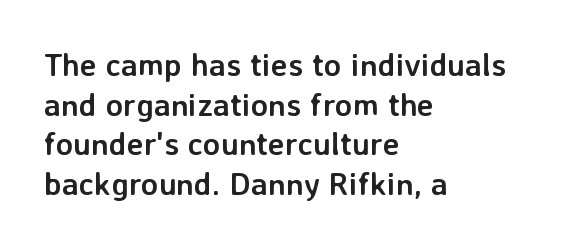
Q: Is the text bold? A: Yes.
Q: Is the text italic (slanted)? A: No, it is upright.
Q: Is the typeface a serif or a sans-serif typeface? A: Sans-serif.
Q: Is the text underlined? A: No.
Q: How is the paragraph aligned? A: Left-aligned.
Q: Is the spacing between letters normal or unusually wide? A: Normal.
Q: Width (condensed, normal, or wide)? A: Normal.
Q: Stroke contrast? A: Low.
Q: x-height? A: Medium.
Q: Monospaced? A: No.
